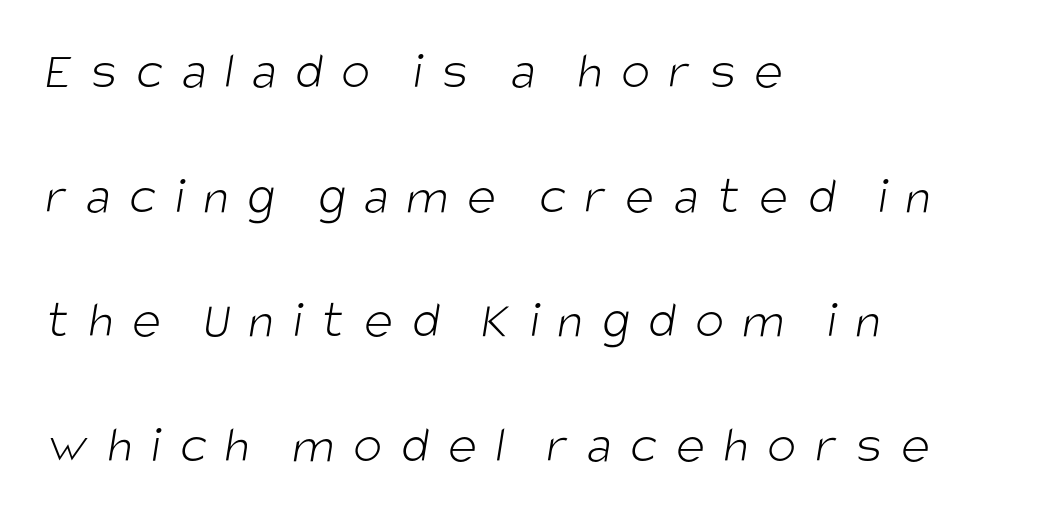
The image shows 54 px light, condensed sans-serif type; set left-aligned, loose line spacing (2.31x), unusually wide letter spacing (+0.35 em), not underlined; low stroke contrast and a large x-height.
